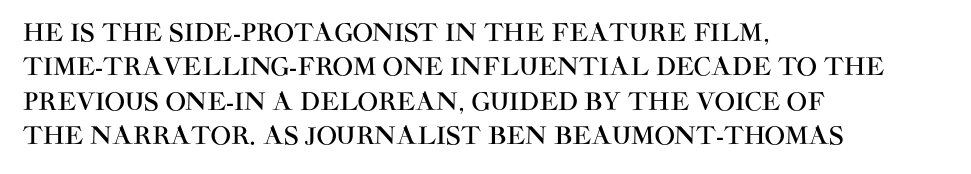
Q: Is the text italic (slanted)? A: No, it is upright.
Q: Is the text underlined? A: No.
Q: How is the paragraph aligned? A: Left-aligned.
Q: Is the spacing between letters normal or unusually wide? A: Normal.
Q: Is the spacing between lines tight, normal or loose? A: Normal.
